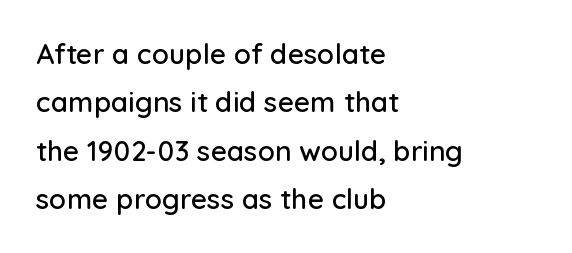
This sample uses a sans-serif face. No extra tracking has been applied to these lines. The ragged edge is on the right, which tells us the setting is flush left. Has an underline been added? It has not. The specimen reads as upright at a glance.
